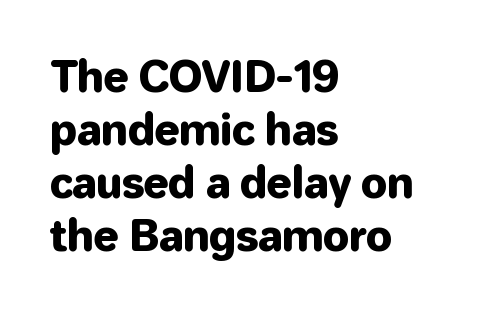
The image shows 42 px sans-serif type, upright; set left-aligned, normal line spacing (1.26x), normal letter spacing, not underlined; low stroke contrast and a medium x-height.
